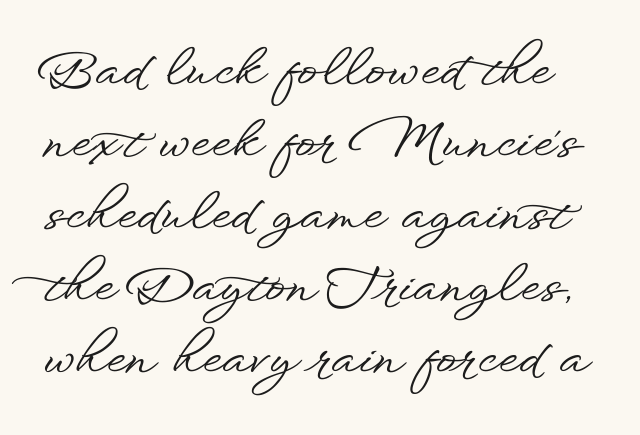
Q: Is the text italic (slanted)? A: Yes.
Q: Is the typeface a serif or a sans-serif typeface? A: Sans-serif.
Q: Is the text underlined? A: No.
Q: How is the paragraph aligned? A: Left-aligned.
Q: Is the spacing between letters normal or unusually wide? A: Normal.
Q: Is the spacing between lines tight, normal or loose? A: Normal.
Q: Width (condensed, normal, or wide)? A: Wide.
Q: Stroke contrast? A: Low.
Q: x-height? A: Small.
Q: Monospaced? A: No.
